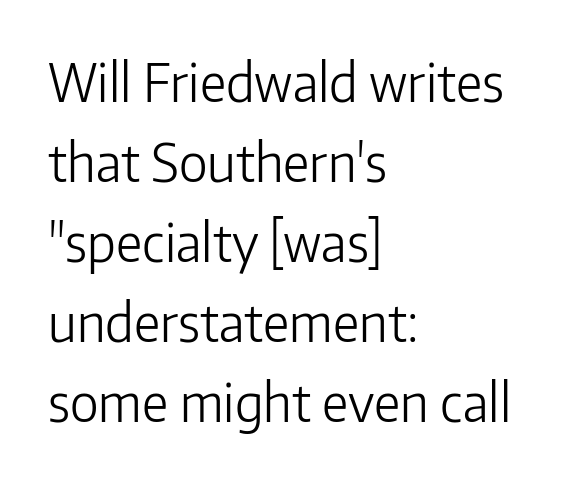
{"serif": "no", "italic": "no", "bold": "no", "weight": "light", "width": "normal", "stroke_contrast": "low", "x_height": "medium", "monospaced": "no", "underline": "no", "align": "left", "line_spacing": "normal", "line_spacing_ratio": 1.54, "letter_spacing": "normal", "letter_spacing_em": 0.0, "glyph_px": 52}
